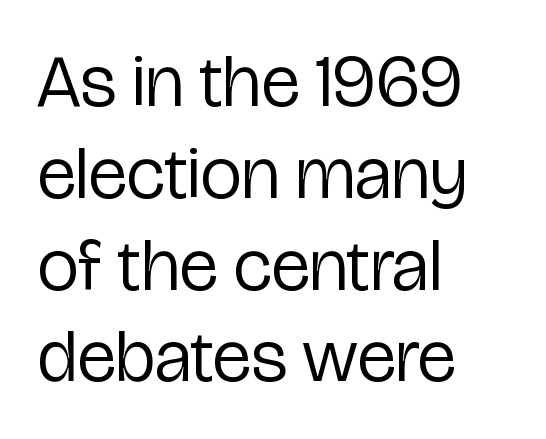
{"serif": "no", "italic": "no", "bold": "no", "weight": "regular", "width": "condensed", "stroke_contrast": "low", "x_height": "medium", "monospaced": "no", "underline": "no", "align": "left", "line_spacing_ratio": 1.24, "letter_spacing": "normal", "letter_spacing_em": 0.0, "glyph_px": 74}
